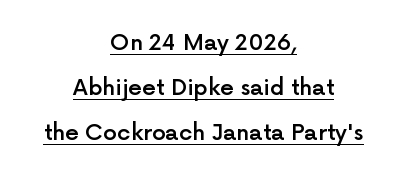
Q: Is the text bold? A: Semi-bold.
Q: Is the text italic (slanted)? A: No, it is upright.
Q: Is the text underlined? A: Yes.
Q: How is the paragraph aligned? A: Centered.
Q: Is the spacing between letters normal or unusually wide? A: Normal.
Q: Is the spacing between lines tight, normal or loose? A: Loose.
